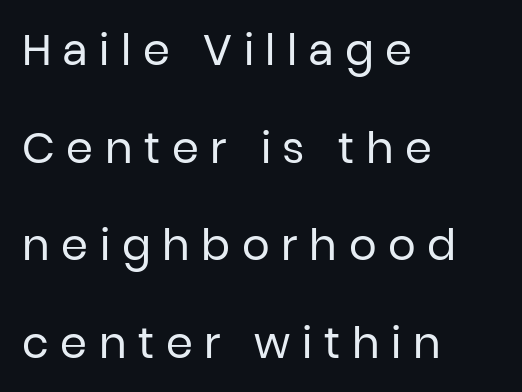
Q: Is the text bold? A: No.
Q: Is the text italic (slanted)? A: No, it is upright.
Q: Is the typeface a serif or a sans-serif typeface? A: Sans-serif.
Q: Is the text underlined? A: No.
Q: How is the paragraph aligned? A: Left-aligned.
Q: Is the spacing between letters normal or unusually wide? A: Unusually wide.
Q: Is the spacing between lines tight, normal or loose? A: Loose.
Q: Width (condensed, normal, or wide)? A: Normal.
Q: Stroke contrast? A: Low.
Q: x-height? A: Medium.
Q: Monospaced? A: No.
